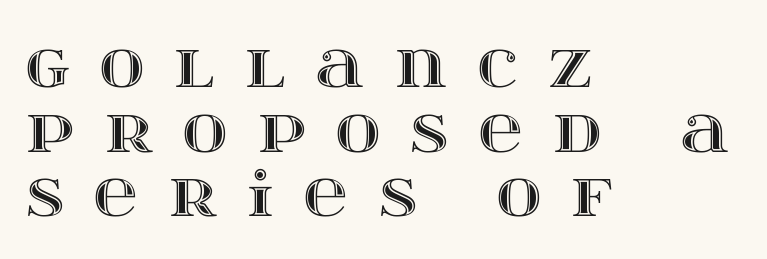
Leading: reduced. Look at the tracking — it's clearly loosened, letters drifting apart. Character widths vary here, with narrow letters taking less room than wide ones. This is roman type, the default non-slanted kind. Which margin do the lines hug? The left one — the right edge is uneven.
